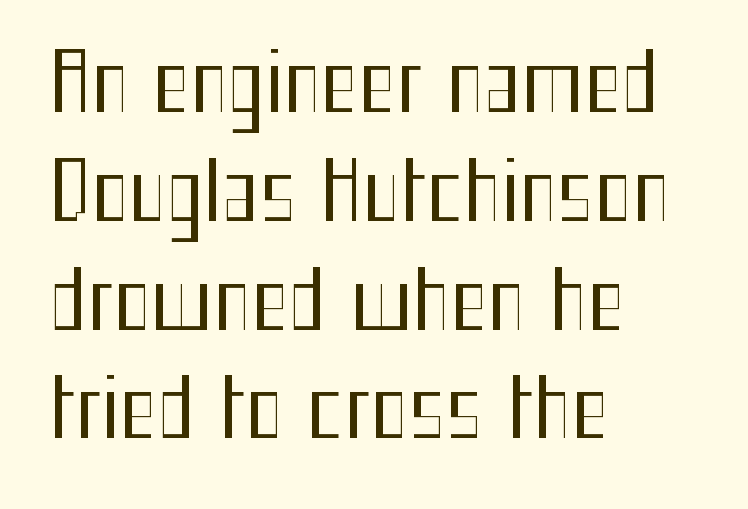
Q: Is the text bold? A: No.
Q: Is the text italic (slanted)? A: No, it is upright.
Q: Is the typeface a serif or a sans-serif typeface? A: Sans-serif.
Q: Is the text underlined? A: No.
Q: How is the paragraph aligned? A: Left-aligned.
Q: Is the spacing between letters normal or unusually wide? A: Normal.
Q: Is the spacing between lines tight, normal or loose? A: Normal.
Q: Width (condensed, normal, or wide)? A: Condensed.
Q: Stroke contrast? A: Medium.
Q: x-height? A: Medium.
Q: Monospaced? A: No.
